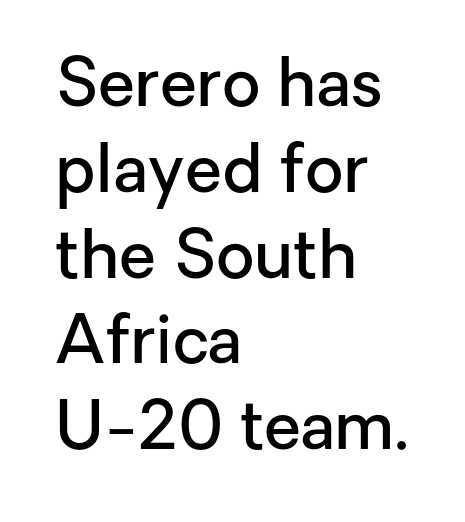
The image shows 67 px semibold sans-serif type, upright; set left-aligned, normal line spacing (1.28x), normal letter spacing, not underlined; low stroke contrast and a medium x-height.
